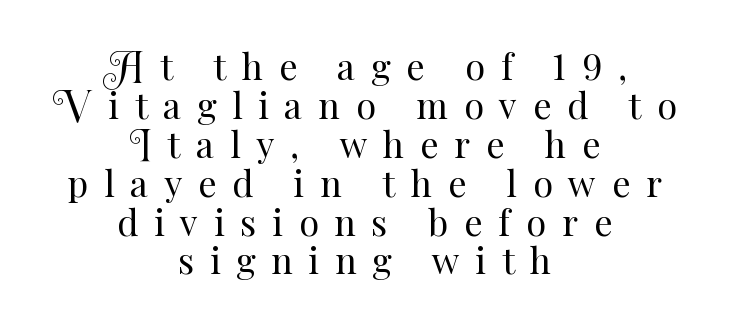
Horizontal bands of white between lines are thin slivers. This sample uses an upright cut, with every glyph sitting square on the baseline. Typeset on center — no edge is straight. Glyph-to-glyph distance is far greater than everyday printed text. Has an underline been added? It has not.
